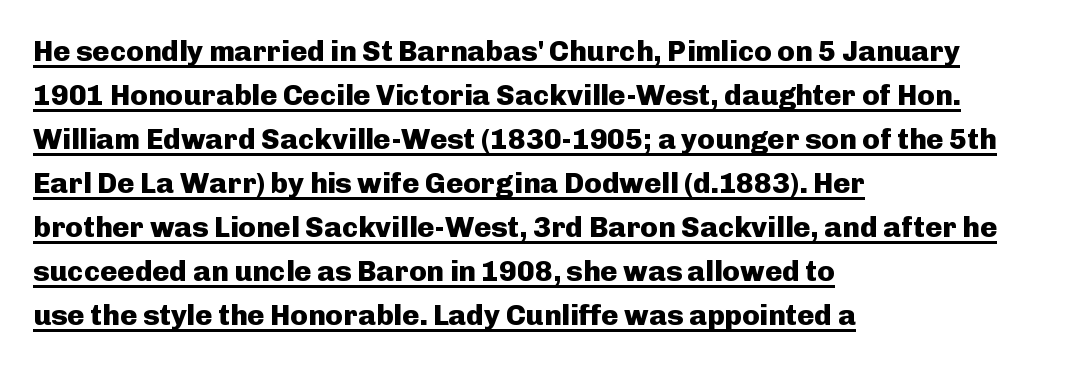
Q: Is the text bold? A: Yes.
Q: Is the text italic (slanted)? A: No, it is upright.
Q: Is the typeface a serif or a sans-serif typeface? A: Sans-serif.
Q: Is the text underlined? A: Yes.
Q: How is the paragraph aligned? A: Left-aligned.
Q: Is the spacing between letters normal or unusually wide? A: Normal.
Q: Is the spacing between lines tight, normal or loose? A: Normal.
Q: Width (condensed, normal, or wide)? A: Normal.
Q: Stroke contrast? A: Low.
Q: x-height? A: Medium.
Q: Monospaced? A: No.
